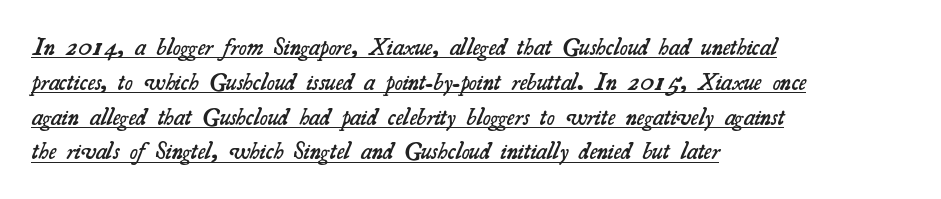
{"bold": "semi", "underline": "yes", "align": "left", "line_spacing": "normal", "line_spacing_ratio": 1.45, "letter_spacing": "normal", "letter_spacing_em": 0.0, "glyph_px": 24}
